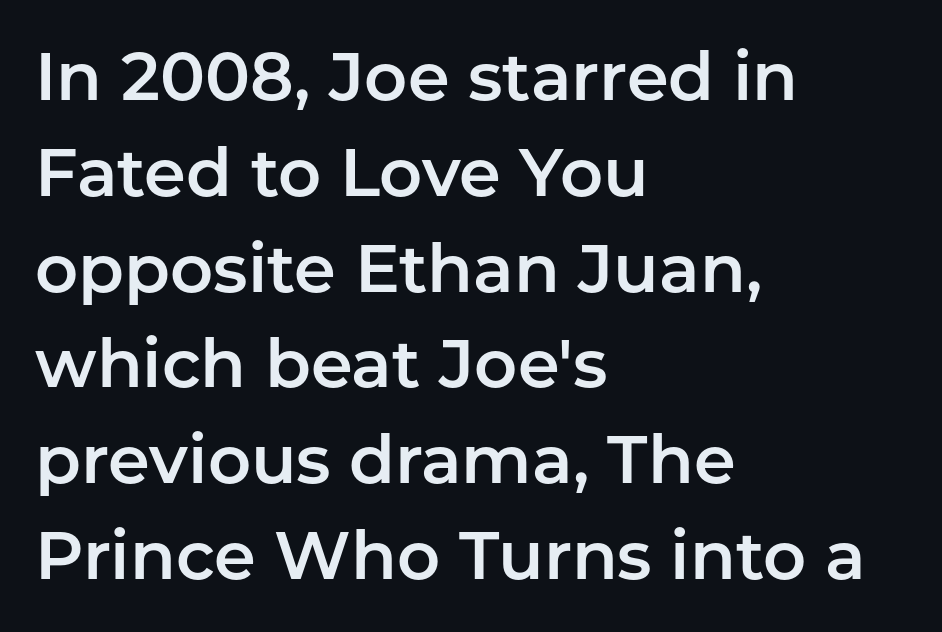
Q: Is the text italic (slanted)? A: No, it is upright.
Q: Is the typeface a serif or a sans-serif typeface? A: Sans-serif.
Q: Is the text underlined? A: No.
Q: How is the paragraph aligned? A: Left-aligned.
Q: Is the spacing between letters normal or unusually wide? A: Normal.
Q: Is the spacing between lines tight, normal or loose? A: Normal.
Q: Width (condensed, normal, or wide)? A: Normal.
Q: Stroke contrast? A: Low.
Q: x-height? A: Medium.
Q: Monospaced? A: No.
